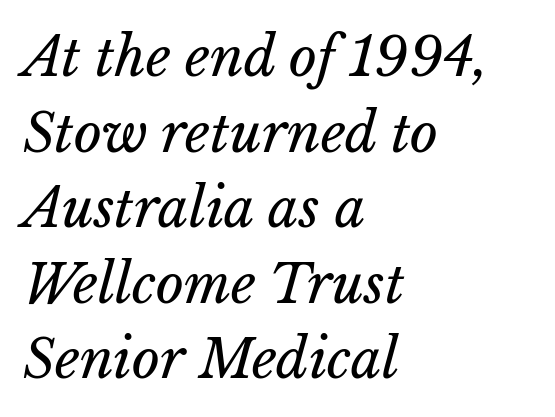
{"italic": "yes", "lean": "right", "slant_degrees": 15, "bold": "no", "weight": "regular", "width": "normal", "stroke_contrast": "low", "x_height": "medium", "monospaced": "no", "underline": "no", "align": "left", "line_spacing": "normal", "line_spacing_ratio": 1.4, "letter_spacing": "normal", "letter_spacing_em": 0.0, "glyph_px": 54}
